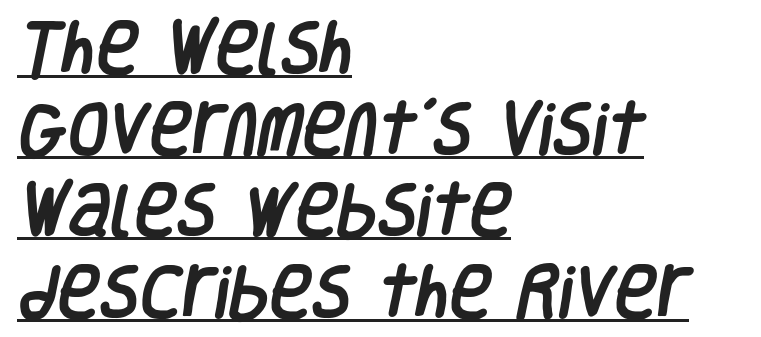
{"serif": "no", "width": "condensed", "stroke_contrast": "low", "x_height": "large", "monospaced": "no", "underline": "yes", "align": "left", "line_spacing": "normal", "line_spacing_ratio": 1.4, "letter_spacing": "normal", "letter_spacing_em": 0.0, "glyph_px": 58}
